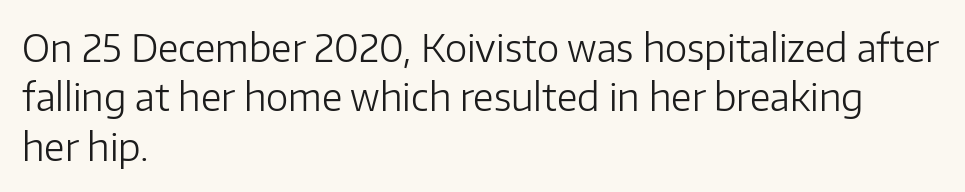
{"serif": "no", "italic": "no", "bold": "no", "weight": "light", "width": "normal", "stroke_contrast": "low", "x_height": "medium", "monospaced": "no", "underline": "no", "align": "left", "line_spacing": "normal", "line_spacing_ratio": 1.3, "letter_spacing": "normal", "letter_spacing_em": 0.0, "glyph_px": 38}
